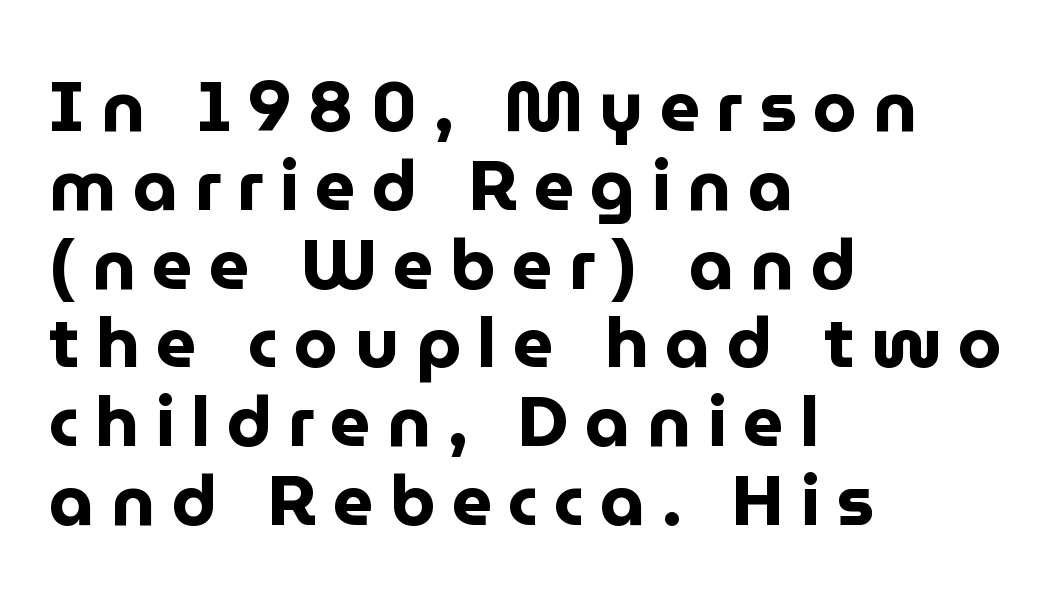
Q: Is the text bold? A: Yes.
Q: Is the text italic (slanted)? A: No, it is upright.
Q: Is the typeface a serif or a sans-serif typeface? A: Sans-serif.
Q: Is the text underlined? A: No.
Q: How is the paragraph aligned? A: Left-aligned.
Q: Is the spacing between letters normal or unusually wide? A: Unusually wide.
Q: Is the spacing between lines tight, normal or loose? A: Tight.
Q: Width (condensed, normal, or wide)? A: Normal.
Q: Stroke contrast? A: Low.
Q: x-height? A: Medium.
Q: Monospaced? A: No.
